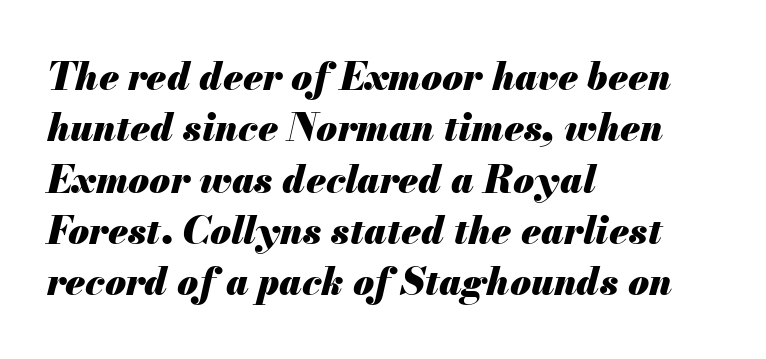
The image shows 38 px heavy type, italic (leaning right); set left-aligned, normal line spacing (1.35x), normal letter spacing, not underlined; medium stroke contrast and a small x-height.
